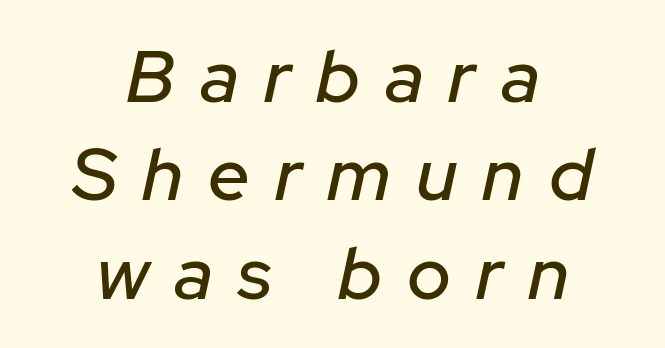
Emphasis-style slanted type is in use. Between one letter and the next there's a generous, obvious gap. Casual observation: everything's sitting right in the middle. Descenders are the only things crossing below the line. Whoever set this chose a conventional vertical rhythm.
